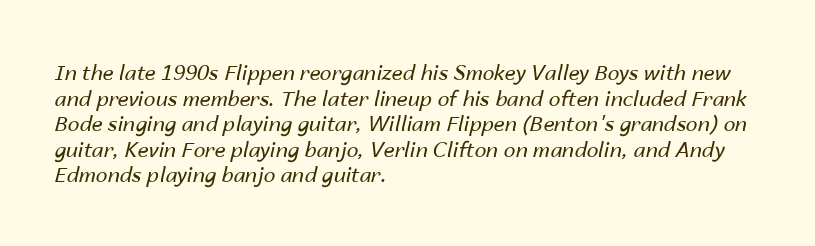
Q: Is the text bold? A: No.
Q: Is the text italic (slanted)? A: Yes, it leans right by about 14 degrees.
Q: Is the text underlined? A: No.
Q: How is the paragraph aligned? A: Left-aligned.
Q: Is the spacing between letters normal or unusually wide? A: Normal.
